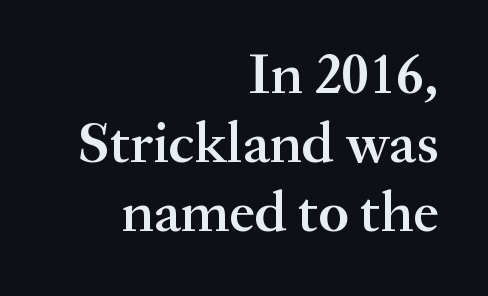
{"serif": "yes", "italic": "no", "bold": "semi", "weight": "semibold", "width": "normal", "stroke_contrast": "medium", "x_height": "small", "monospaced": "no", "underline": "no", "align": "right", "line_spacing_ratio": 1.19, "letter_spacing": "normal", "letter_spacing_em": 0.0, "glyph_px": 58}
